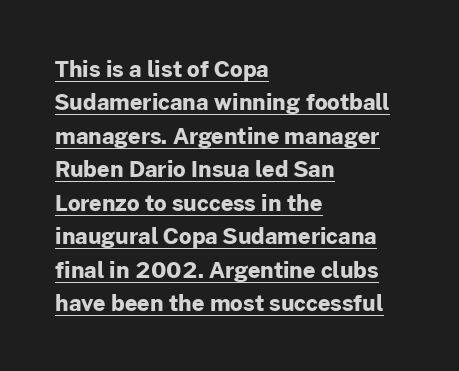
The image shows 22 px bold type, upright; set left-aligned, normal line spacing (1.52x), normal letter spacing, underlined.
